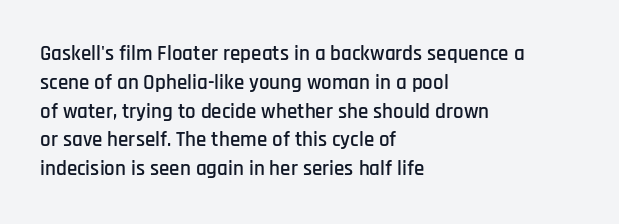
{"italic": "no", "underline": "no", "align": "left", "line_spacing": "normal", "line_spacing_ratio": 1.37, "letter_spacing": "normal", "letter_spacing_em": 0.0, "glyph_px": 21}
